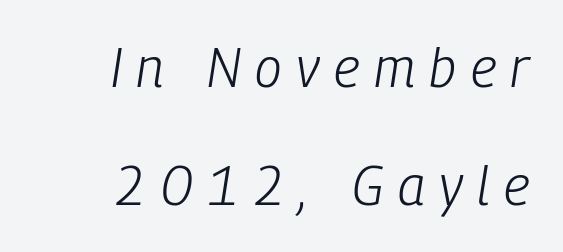
Q: Is the text bold? A: No.
Q: Is the text italic (slanted)? A: Yes, it leans right by about 9 degrees.
Q: Is the text underlined? A: No.
Q: How is the paragraph aligned? A: Right-aligned.
Q: Is the spacing between letters normal or unusually wide? A: Unusually wide.
Q: Is the spacing between lines tight, normal or loose? A: Loose.
Q: Width (condensed, normal, or wide)? A: Condensed.
Q: Stroke contrast? A: Low.
Q: x-height? A: Medium.
Q: Monospaced? A: No.
